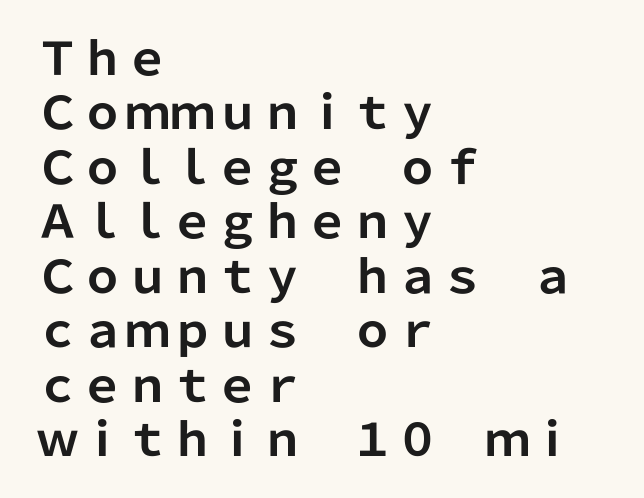
The image shows 45 px bold sans-serif type, upright; set left-aligned, line spacing 1.21x, normal letter spacing, not underlined; low stroke contrast and a medium x-height.
